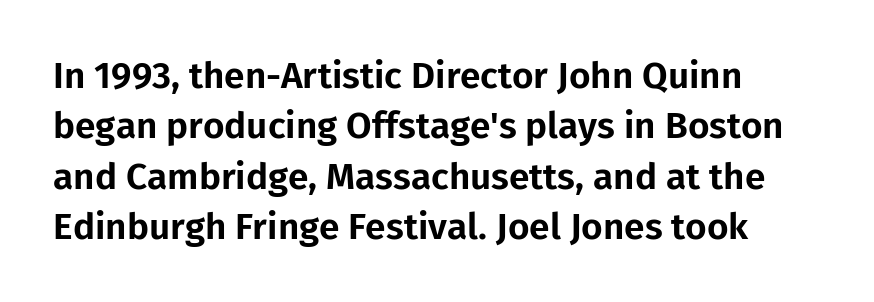
Q: Is the text italic (slanted)? A: No, it is upright.
Q: Is the typeface a serif or a sans-serif typeface? A: Sans-serif.
Q: Is the text underlined? A: No.
Q: How is the paragraph aligned? A: Left-aligned.
Q: Is the spacing between letters normal or unusually wide? A: Normal.
Q: Is the spacing between lines tight, normal or loose? A: Normal.
Q: Width (condensed, normal, or wide)? A: Normal.
Q: Stroke contrast? A: Low.
Q: x-height? A: Medium.
Q: Monospaced? A: No.
